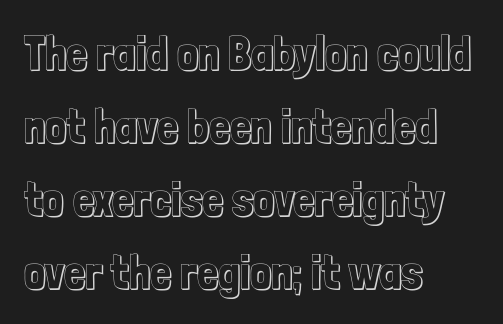
Q: Is the text italic (slanted)? A: No, it is upright.
Q: Is the text underlined? A: No.
Q: How is the paragraph aligned? A: Left-aligned.
Q: Is the spacing between letters normal or unusually wide? A: Normal.
Q: Is the spacing between lines tight, normal or loose? A: Normal.
Q: Width (condensed, normal, or wide)? A: Condensed.
Q: x-height? A: Medium.
Q: Monospaced? A: No.
